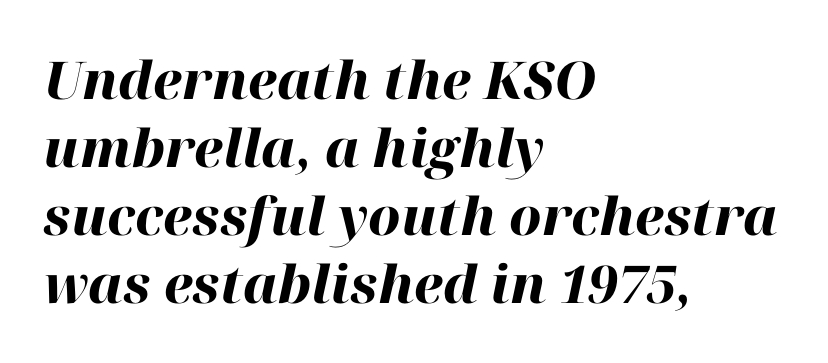
The gaps between neighbouring characters are ordinary and unremarkable. Plenty of ink on the page — the face is bold. The rendering uses natural spacing where letterforms have individual widths. A classic flush-left, rag-right setting is used for this passage. Line spacing here is normal.
